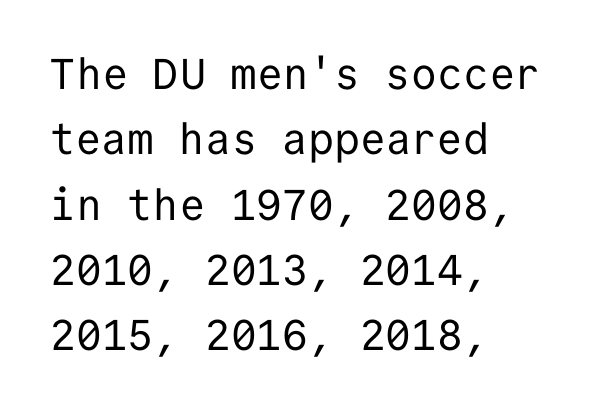
{"serif": "no", "italic": "no", "bold": "no", "weight": "regular", "width": "normal", "stroke_contrast": "low", "x_height": "medium", "monospaced": "yes", "underline": "no", "align": "left", "line_spacing": "normal", "line_spacing_ratio": 1.52, "letter_spacing": "normal", "letter_spacing_em": 0.0, "glyph_px": 43}
